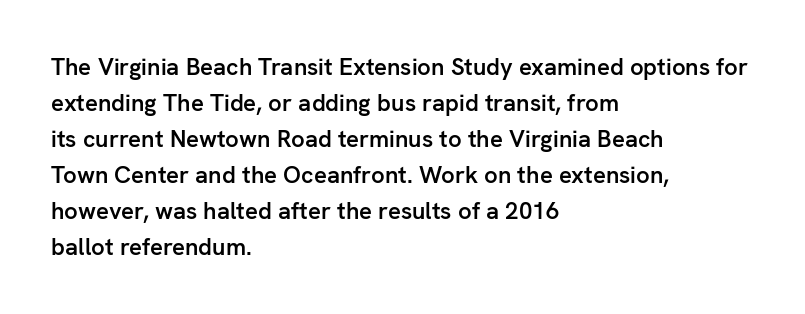
The image shows 24 px text type, upright; set left-aligned, normal line spacing (1.5x), normal letter spacing, not underlined.
